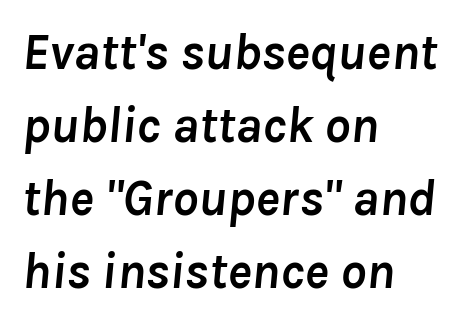
Q: Is the text bold? A: Yes.
Q: Is the text italic (slanted)? A: Yes, it leans right by about 8 degrees.
Q: Is the text underlined? A: No.
Q: How is the paragraph aligned? A: Left-aligned.
Q: Is the spacing between letters normal or unusually wide? A: Normal.
Q: Is the spacing between lines tight, normal or loose? A: Normal.
Q: Width (condensed, normal, or wide)? A: Normal.
Q: Stroke contrast? A: Low.
Q: x-height? A: Medium.
Q: Monospaced? A: No.
